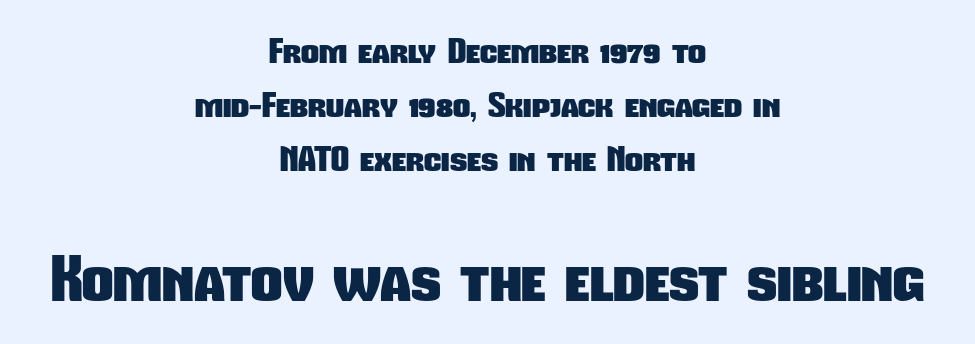
{"serif": "no", "bold": "yes", "weight": "heavy", "width": "condensed", "stroke_contrast": "low", "x_height": "medium", "monospaced": "no", "underline": "no", "align": "center", "line_spacing": "normal", "line_spacing_ratio": 1.55, "letter_spacing": "normal", "letter_spacing_em": 0.0, "larger_block": "second", "size_ratio": 1.74, "glyph_px": 61}
